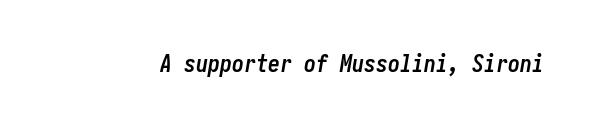
Quick note: underline off. The font is running at its bold setting. Nothing unusual about the tracking: characters are spaced as the font intends. Compared with ordinary roman type, these characters are visibly tilted.
